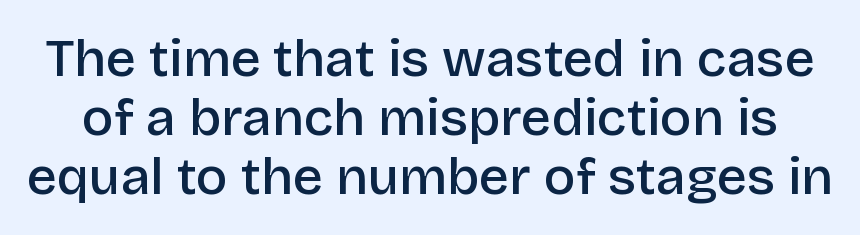
The font's upright variant was chosen for this text. Does the leading feel generous? Not at all — it's pinched. Decoration check: the copy has no underline. The passage shown has conventional tracking throughout. A typesetter would label this face a sans.
